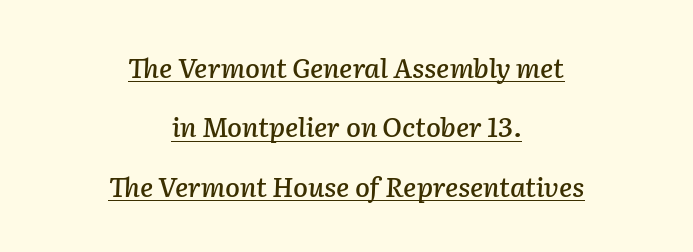
Q: Is the text italic (slanted)? A: Yes, it leans right by about 2 degrees.
Q: Is the text underlined? A: Yes.
Q: How is the paragraph aligned? A: Centered.
Q: Is the spacing between letters normal or unusually wide? A: Normal.
Q: Is the spacing between lines tight, normal or loose? A: Loose.
